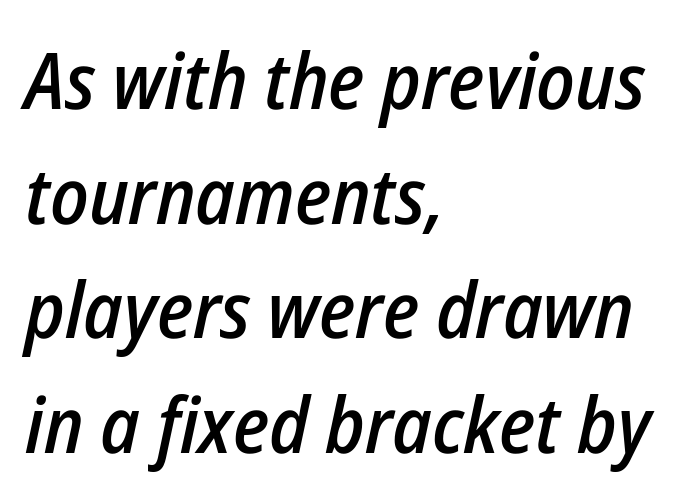
The passage shown stacks its lines at a standard gap. Which margin do the lines hug? The left one — the right edge is uneven. Here the glyphs are tracked normally, forming tight word shapes. Notice the strokes are somewhat thickened but not fully heavy: this is a semibold.
